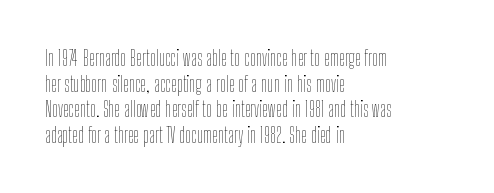
Does extra space separate the letters? No, they use regular spacing. The passage is arranged the way most books set body copy — flush left. The area under the type is left untouched. The face looks like a standard text weight, possibly lighter. Notice how the stems are strictly vertical — no italics here.
